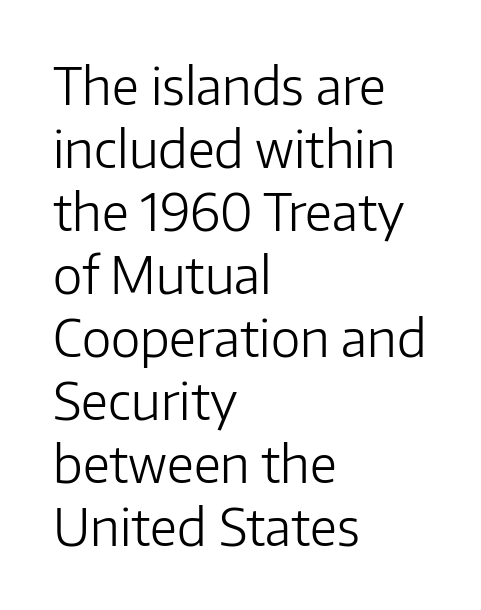
The image shows 50 px light sans-serif type, upright; set left-aligned, normal line spacing (1.26x), normal letter spacing, not underlined; low stroke contrast and a medium x-height.
